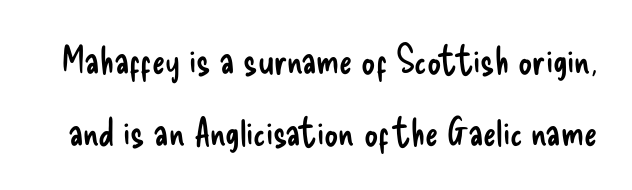
Plain, unruled lines of type. Between one letter and the next there's only the usual sliver of space. Proportional: the letters do not fall into vertical columns. The strokes are not fattened; the text isn't bold. Rendered with straight, roman letterforms. This rendering employs a face without finishing strokes, i.e., a sans-serif.
